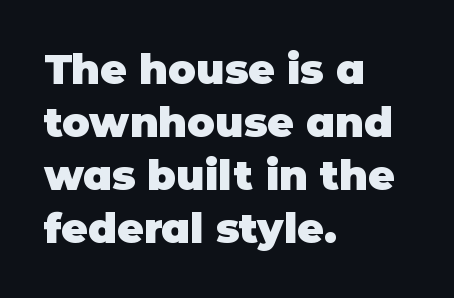
{"serif": "no", "italic": "no", "bold": "yes", "weight": "heavy", "width": "normal", "stroke_contrast": "low", "x_height": "large", "monospaced": "no", "underline": "no", "align": "left", "line_spacing": "normal", "line_spacing_ratio": 1.29, "letter_spacing": "normal", "letter_spacing_em": 0.0, "glyph_px": 41}
